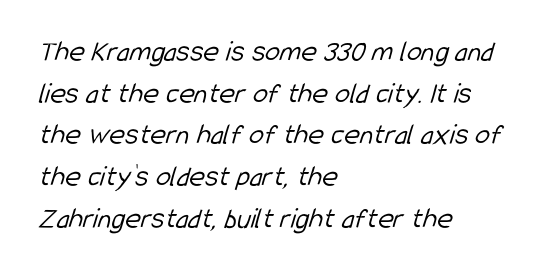
The image shows 30 px light, condensed sans-serif type; set left-aligned, normal line spacing (1.39x), normal letter spacing, not underlined; low stroke contrast and a medium x-height.
